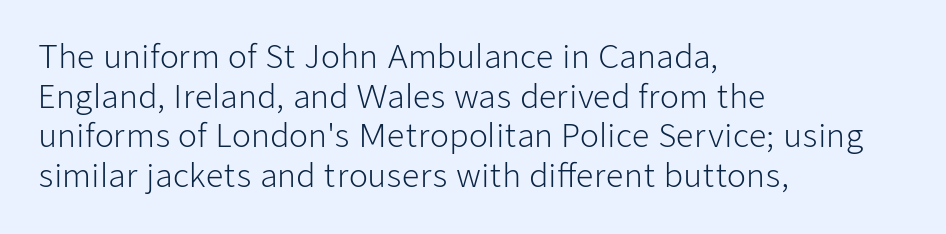
Q: Is the text bold? A: No.
Q: Is the text italic (slanted)? A: No, it is upright.
Q: Is the typeface a serif or a sans-serif typeface? A: Sans-serif.
Q: Is the text underlined? A: No.
Q: How is the paragraph aligned? A: Left-aligned.
Q: Is the spacing between letters normal or unusually wide? A: Normal.
Q: Is the spacing between lines tight, normal or loose? A: Normal.
Q: Width (condensed, normal, or wide)? A: Normal.
Q: Stroke contrast? A: Low.
Q: x-height? A: Medium.
Q: Monospaced? A: No.
